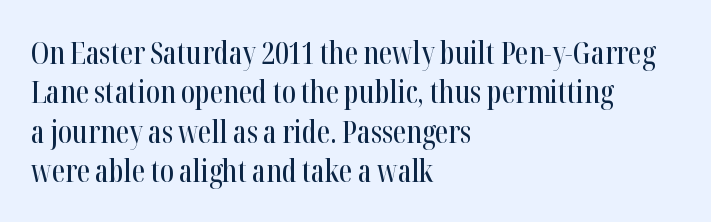
The rendering uses a moderate line-height, typical for paragraphs. Words appear dense and cohesive because spacing is normal. A typesetter would label this face a serif. Do the characters align in a grid? No, the font is proportional. The lines are quadded left.
